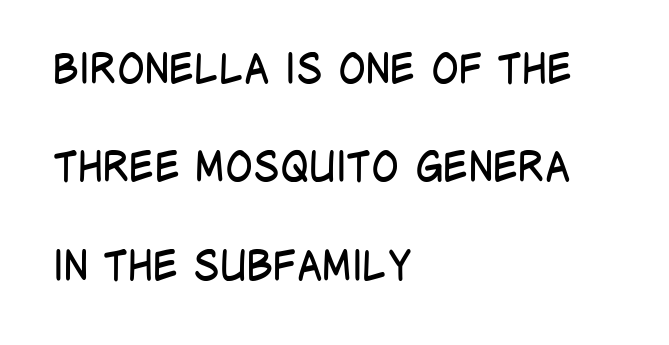
{"serif": "no", "italic": "no", "bold": "no", "weight": "regular", "width": "condensed", "stroke_contrast": "low", "x_height": "large", "monospaced": "no", "underline": "no", "align": "left", "line_spacing": "loose", "line_spacing_ratio": 2.4, "letter_spacing": "normal", "letter_spacing_em": 0.0, "glyph_px": 41}
